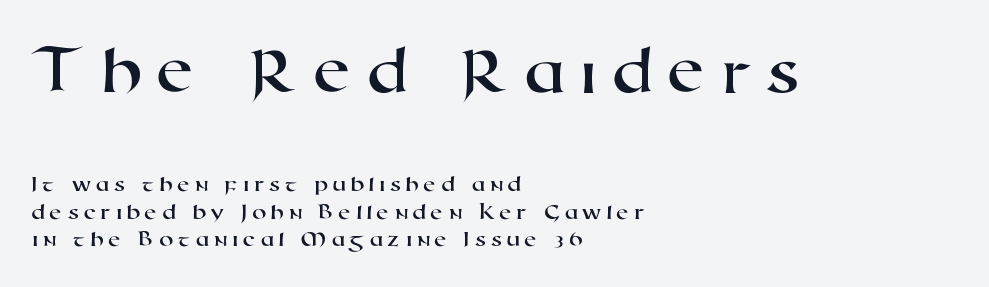
Q: Is the typeface a serif or a sans-serif typeface? A: Sans-serif.
Q: Is the text underlined? A: No.
Q: How is the paragraph aligned? A: Left-aligned.
Q: Which block of text is set in a larger size, the first (top) or the second (bottom)? A: The first (top) one.
Q: Width (condensed, normal, or wide)? A: Wide.
Q: Stroke contrast? A: High.
Q: x-height? A: Medium.
Q: Monospaced? A: No.
